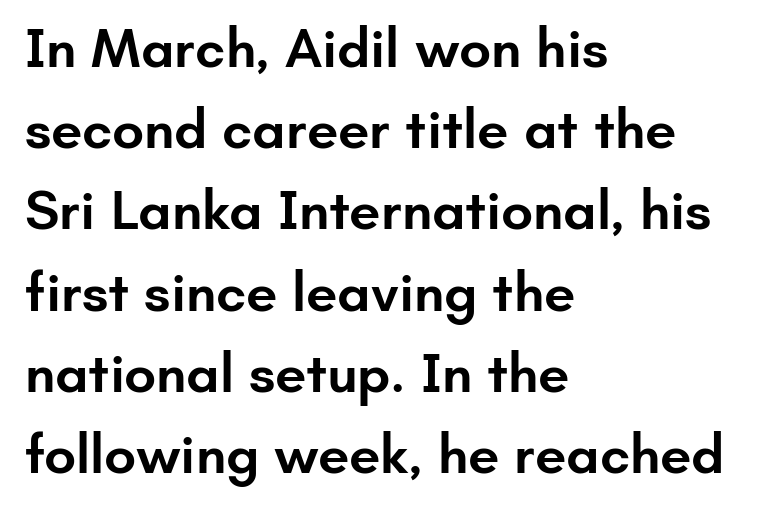
The image shows 56 px semibold sans-serif type, upright; set left-aligned, normal line spacing (1.45x), normal letter spacing, not underlined; low stroke contrast and a small x-height.
